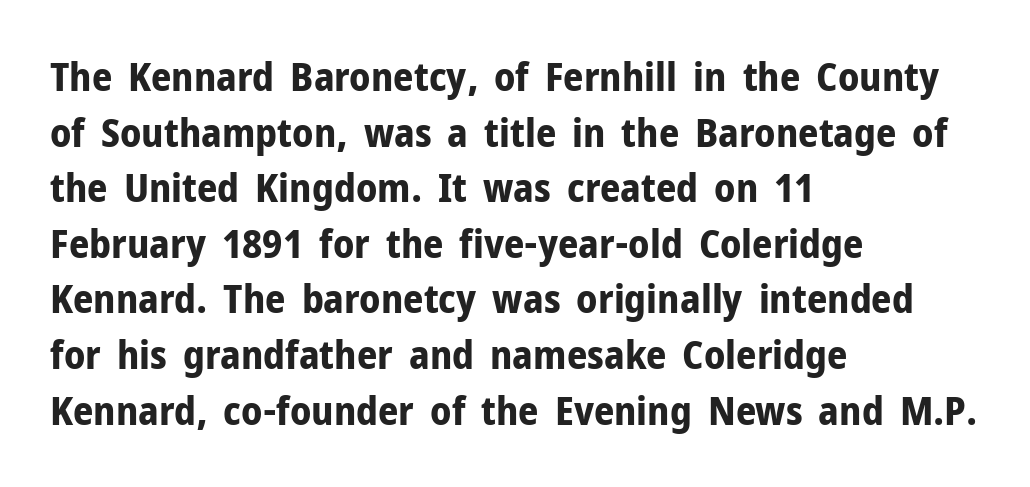
Q: Is the text bold? A: Yes.
Q: Is the text italic (slanted)? A: No, it is upright.
Q: Is the typeface a serif or a sans-serif typeface? A: Sans-serif.
Q: Is the text underlined? A: No.
Q: How is the paragraph aligned? A: Left-aligned.
Q: Is the spacing between letters normal or unusually wide? A: Normal.
Q: Is the spacing between lines tight, normal or loose? A: Normal.
Q: Width (condensed, normal, or wide)? A: Normal.
Q: Stroke contrast? A: Low.
Q: x-height? A: Medium.
Q: Monospaced? A: No.
